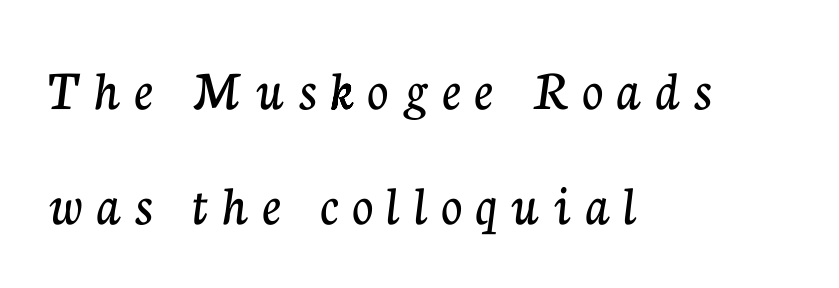
The zone under the glyphs is completely vacant. Spacing verdict: proportional, widths tailored to each character. The letters carry serifs — small finishing strokes at the ends of their stems. Honestly, the letter spacing is so wide it's the main thing you notice.
